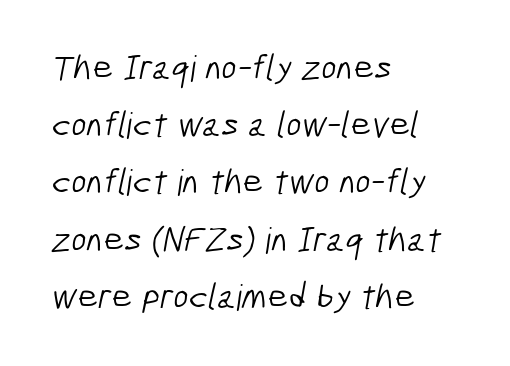
The image shows 36 px light, condensed sans-serif type; set left-aligned, normal line spacing (1.59x), normal letter spacing, not underlined; low stroke contrast and a medium x-height.
